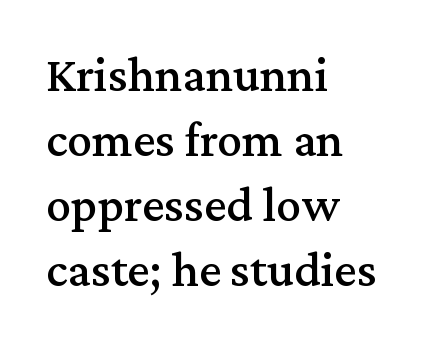
Q: Is the text italic (slanted)? A: No, it is upright.
Q: Is the typeface a serif or a sans-serif typeface? A: Serif.
Q: Is the text underlined? A: No.
Q: How is the paragraph aligned? A: Left-aligned.
Q: Is the spacing between letters normal or unusually wide? A: Normal.
Q: Is the spacing between lines tight, normal or loose? A: Normal.
Q: Width (condensed, normal, or wide)? A: Normal.
Q: Stroke contrast? A: Medium.
Q: x-height? A: Medium.
Q: Monospaced? A: No.
